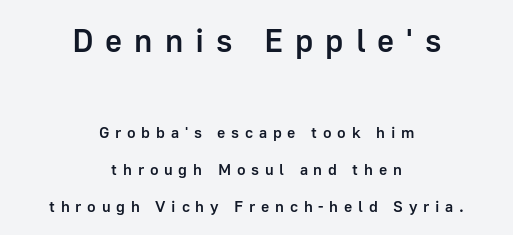
Q: Is the text bold? A: Semi-bold.
Q: Is the text italic (slanted)? A: No, it is upright.
Q: Is the typeface a serif or a sans-serif typeface? A: Sans-serif.
Q: Is the text underlined? A: No.
Q: How is the paragraph aligned? A: Centered.
Q: Is the spacing between letters normal or unusually wide? A: Unusually wide.
Q: Is the spacing between lines tight, normal or loose? A: Loose.
Q: Which block of text is set in a larger size, the first (top) or the second (bottom)? A: The first (top) one.
Q: Width (condensed, normal, or wide)? A: Normal.
Q: Stroke contrast? A: Low.
Q: x-height? A: Medium.
Q: Monospaced? A: No.
